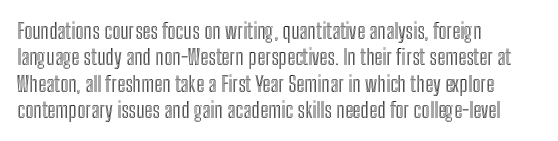
The image shows 22 px text type, upright; set left-aligned, line spacing 1.2x, normal letter spacing, not underlined.
